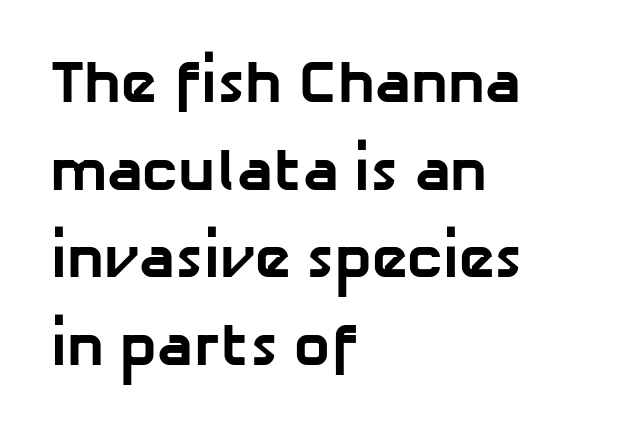
Q: Is the text bold? A: Yes.
Q: Is the typeface a serif or a sans-serif typeface? A: Sans-serif.
Q: Is the text underlined? A: No.
Q: How is the paragraph aligned? A: Left-aligned.
Q: Is the spacing between letters normal or unusually wide? A: Normal.
Q: Is the spacing between lines tight, normal or loose? A: Normal.
Q: Width (condensed, normal, or wide)? A: Normal.
Q: Stroke contrast? A: Low.
Q: x-height? A: Medium.
Q: Monospaced? A: No.
